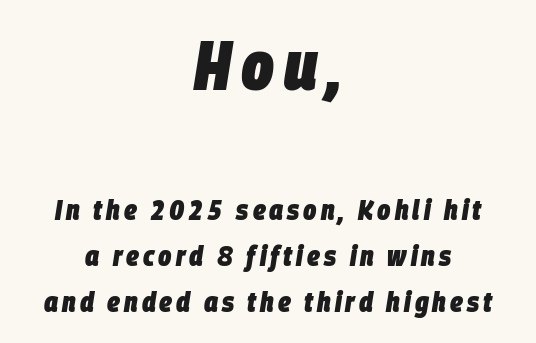
Q: Is the text bold? A: Yes.
Q: Is the text italic (slanted)? A: Yes, it leans right by about 9 degrees.
Q: Is the text underlined? A: No.
Q: How is the paragraph aligned? A: Centered.
Q: Is the spacing between lines tight, normal or loose? A: Normal.
Q: Which block of text is set in a larger size, the first (top) or the second (bottom)? A: The first (top) one.
Q: Width (condensed, normal, or wide)? A: Condensed.
Q: Stroke contrast? A: Low.
Q: x-height? A: Large.
Q: Monospaced? A: No.
